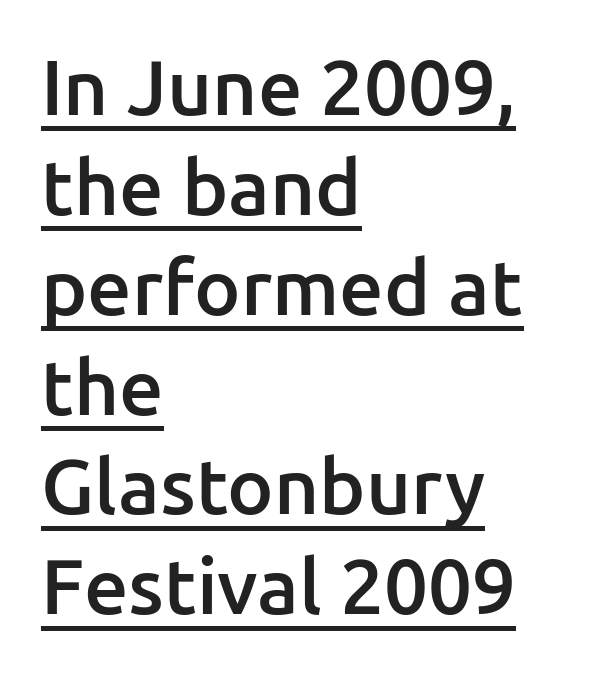
{"serif": "no", "italic": "no", "bold": "semi", "weight": "semibold", "width": "normal", "stroke_contrast": "low", "x_height": "medium", "monospaced": "no", "underline": "yes", "align": "left", "line_spacing": "normal", "line_spacing_ratio": 1.28, "letter_spacing": "normal", "letter_spacing_em": 0.0, "glyph_px": 78}
